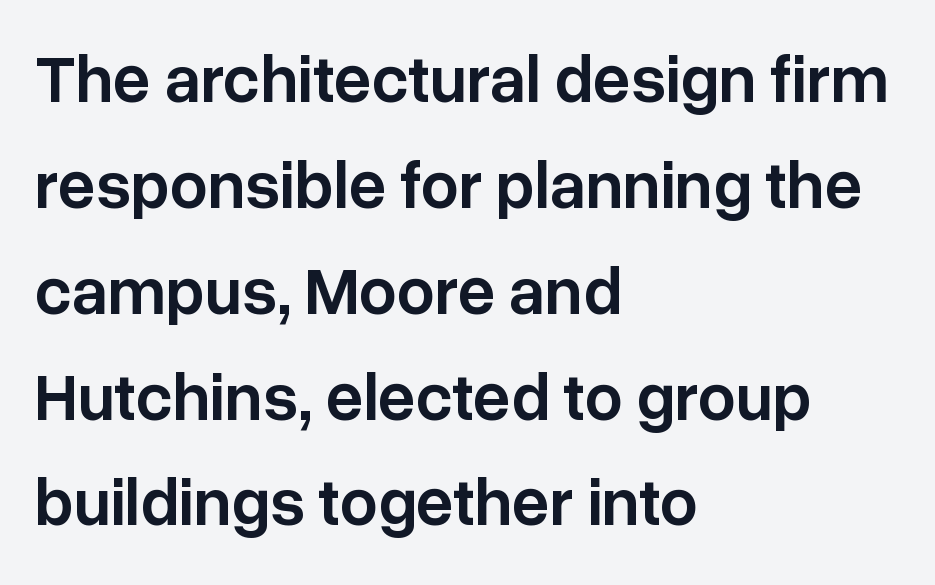
The image shows 67 px semibold sans-serif type, upright; set left-aligned, normal line spacing (1.58x), normal letter spacing, not underlined; low stroke contrast and a medium x-height.
